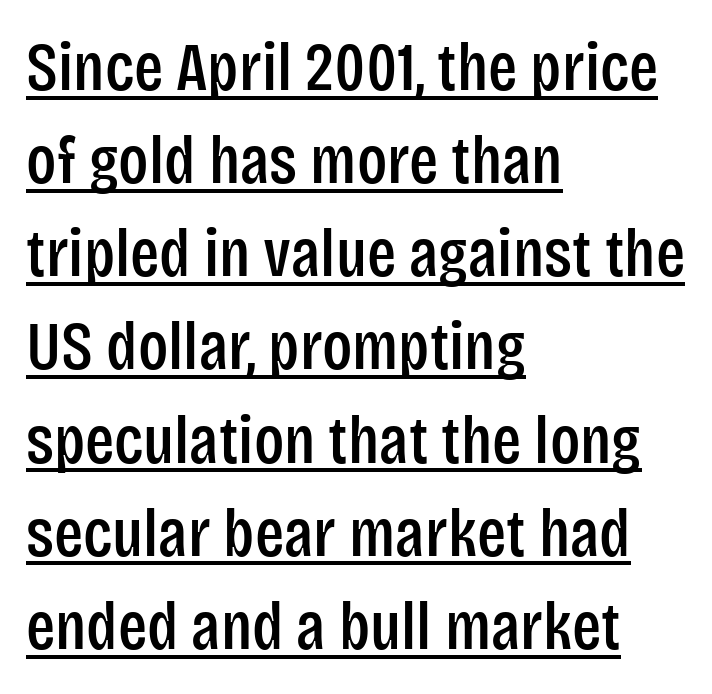
The image shows 68 px condensed sans-serif type, upright; set left-aligned, normal line spacing (1.37x), normal letter spacing, underlined; low stroke contrast and a large x-height.
